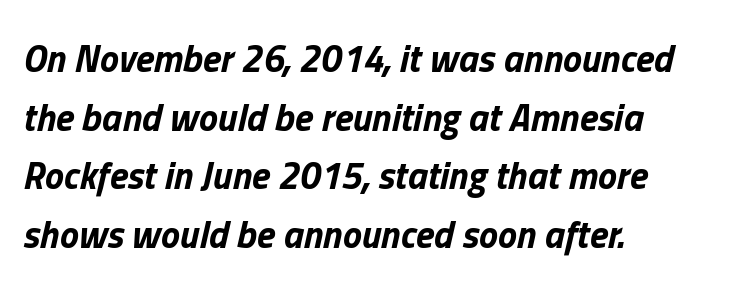
{"italic": "yes", "lean": "right", "slant_degrees": 13, "bold": "yes", "weight": "bold", "width": "normal", "stroke_contrast": "low", "x_height": "medium", "monospaced": "no", "underline": "no", "align": "left", "line_spacing": "normal", "line_spacing_ratio": 1.54, "letter_spacing": "normal", "letter_spacing_em": 0.0, "glyph_px": 38}
